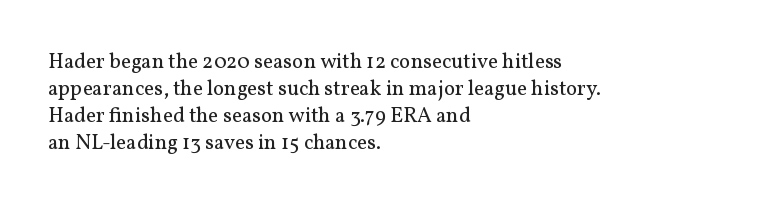
Q: Is the text bold? A: No.
Q: Is the text italic (slanted)? A: No, it is upright.
Q: Is the text underlined? A: No.
Q: How is the paragraph aligned? A: Left-aligned.
Q: Is the spacing between letters normal or unusually wide? A: Normal.
Q: Is the spacing between lines tight, normal or loose? A: Normal.
